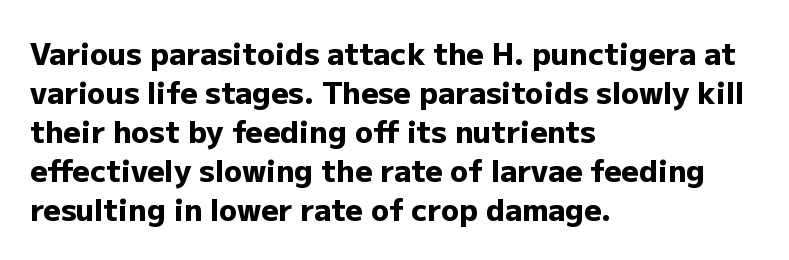
{"serif": "no", "italic": "no", "bold": "yes", "weight": "heavy", "width": "normal", "stroke_contrast": "low", "x_height": "medium", "monospaced": "no", "underline": "no", "align": "left", "line_spacing": "normal", "line_spacing_ratio": 1.3, "letter_spacing": "normal", "letter_spacing_em": 0.0, "glyph_px": 30}
